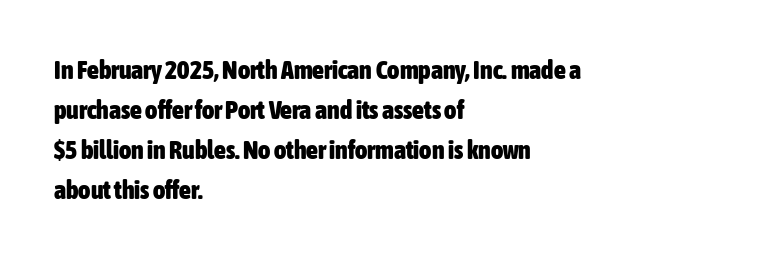
{"italic": "no", "bold": "yes", "underline": "no", "align": "left", "line_spacing": "normal", "line_spacing_ratio": 1.54, "letter_spacing": "normal", "letter_spacing_em": 0.0, "glyph_px": 26}
